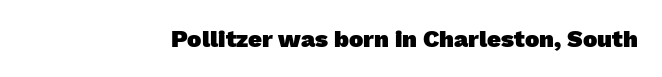
{"bold": "yes", "underline": "no", "letter_spacing": "normal", "letter_spacing_em": 0.0, "glyph_px": 24}
